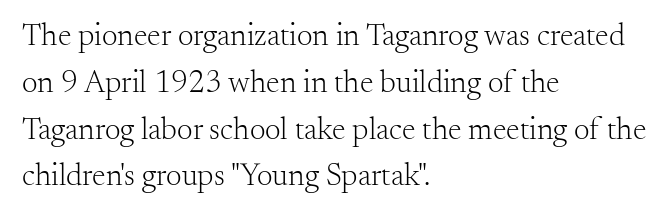
The strokes are not fattened; the text isn't bold. Looks like regular typesetting: each glyph gets only the width it needs. The typeface chosen for these lines features serifs. Leftover space on each line is placed entirely after the last word.
